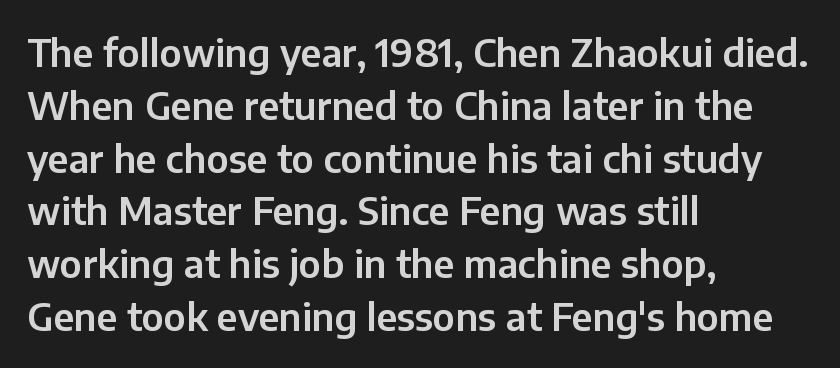
The image shows 38 px sans-serif type, upright; set left-aligned, normal line spacing (1.39x), normal letter spacing, not underlined; low stroke contrast and a medium x-height.
